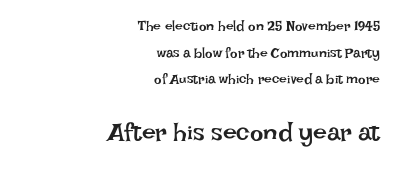
Q: Is the text bold? A: No.
Q: Is the text italic (slanted)? A: No, it is upright.
Q: Is the text underlined? A: No.
Q: How is the paragraph aligned? A: Right-aligned.
Q: Is the spacing between letters normal or unusually wide? A: Normal.
Q: Is the spacing between lines tight, normal or loose? A: Loose.
Q: Which block of text is set in a larger size, the first (top) or the second (bottom)? A: The second (bottom) one.
